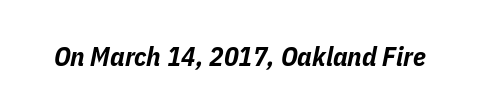
The image shows 27 px bold type, italic (leaning right); set normal letter spacing, not underlined.
